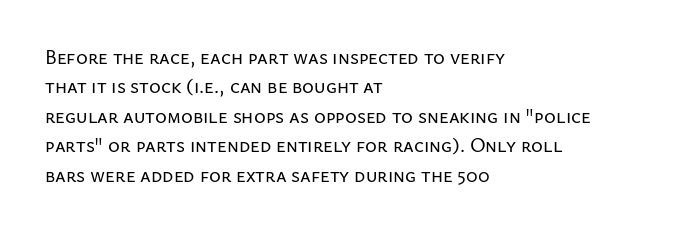
The image shows 20 px text type, upright; set left-aligned, normal line spacing (1.47x), normal letter spacing, not underlined.
